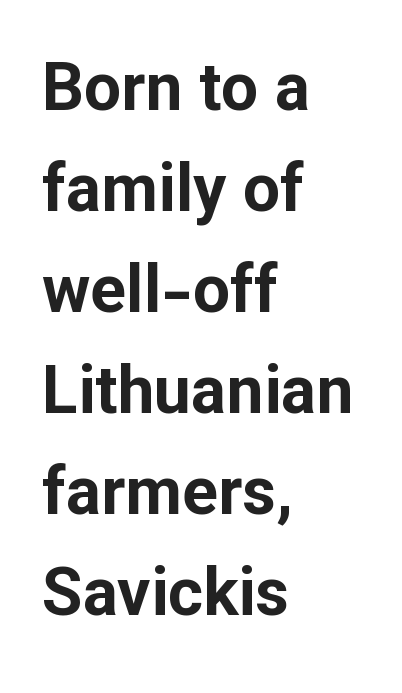
Rendered with straight, roman letterforms. Nope, no serifs anywhere on these letters. No extra tracking has been applied to these lines. Letters rest on an invisible, unmarked baseline. Notice how descenders clear the ascenders below comfortably — that's standard leading. The text block is weighted toward the left margin, trailing off unevenly rightward.
